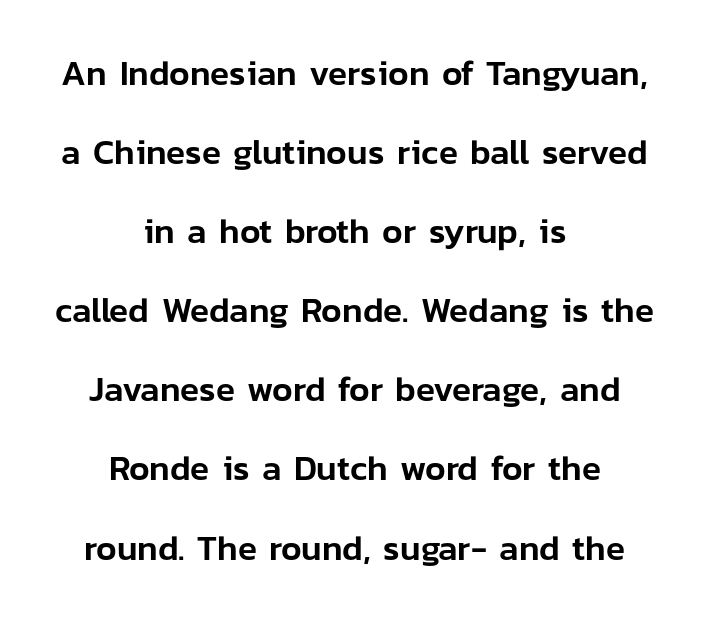
The image shows 35 px sans-serif type, upright; set centered, loose line spacing (2.26x), normal letter spacing, not underlined; low stroke contrast and a medium x-height.
